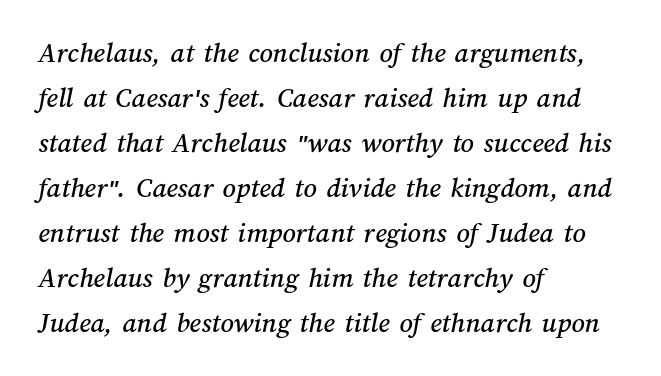
{"width": "normal", "stroke_contrast": "medium", "x_height": "medium", "monospaced": "no", "underline": "no", "align": "left", "line_spacing": "normal", "line_spacing_ratio": 1.55, "letter_spacing": "normal", "letter_spacing_em": 0.0, "glyph_px": 29}
